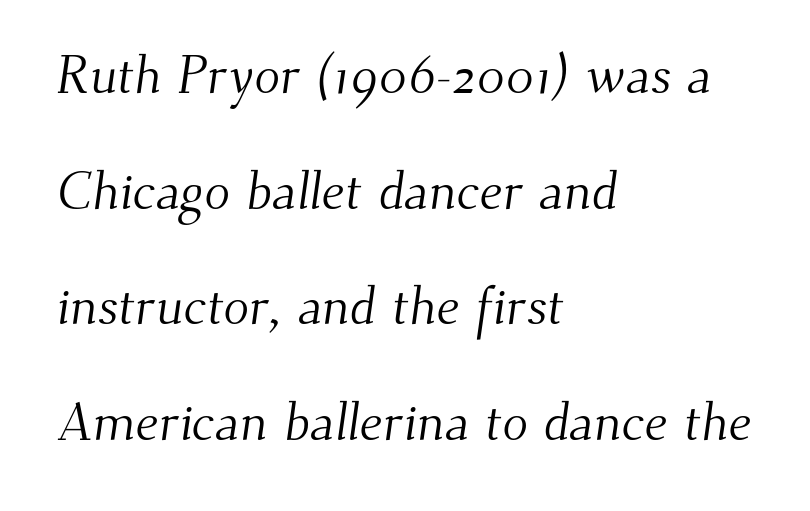
Q: Is the text bold? A: No.
Q: Is the typeface a serif or a sans-serif typeface? A: Serif.
Q: Is the text underlined? A: No.
Q: How is the paragraph aligned? A: Left-aligned.
Q: Is the spacing between letters normal or unusually wide? A: Normal.
Q: Is the spacing between lines tight, normal or loose? A: Loose.
Q: Width (condensed, normal, or wide)? A: Normal.
Q: Stroke contrast? A: Medium.
Q: x-height? A: Small.
Q: Monospaced? A: No.
